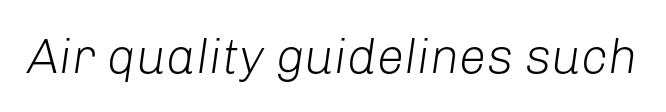
This rendering features lettering with no underline. Spacing verdict: proportional, widths tailored to each character. Nobody touched the tracking dial on this one. The axis of the letterforms is tilted away from vertical. Summary of weight: not heavy and not bold.
